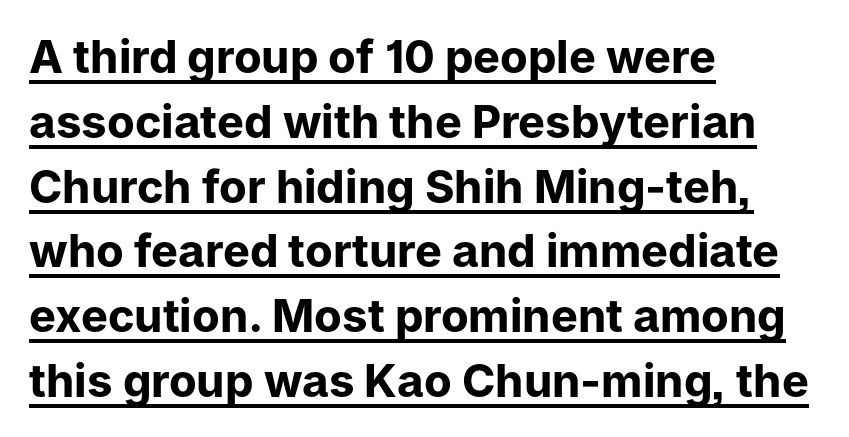
{"serif": "no", "italic": "no", "bold": "yes", "weight": "bold", "width": "normal", "stroke_contrast": "low", "x_height": "medium", "monospaced": "no", "underline": "yes", "align": "left", "line_spacing": "normal", "line_spacing_ratio": 1.44, "letter_spacing": "normal", "letter_spacing_em": 0.0, "glyph_px": 45}
